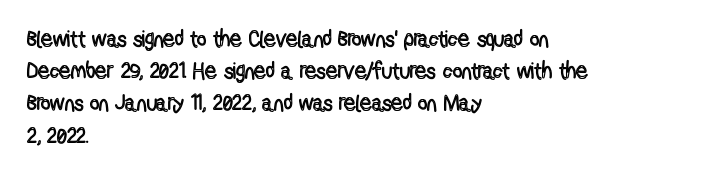
Does the leading feel generous? No, just average. The paragraph shown leans on its left margin. The string is rendered with underlining switched off. Here the glyphs are tracked normally, forming tight word shapes. The font's upright variant was chosen for this text.
